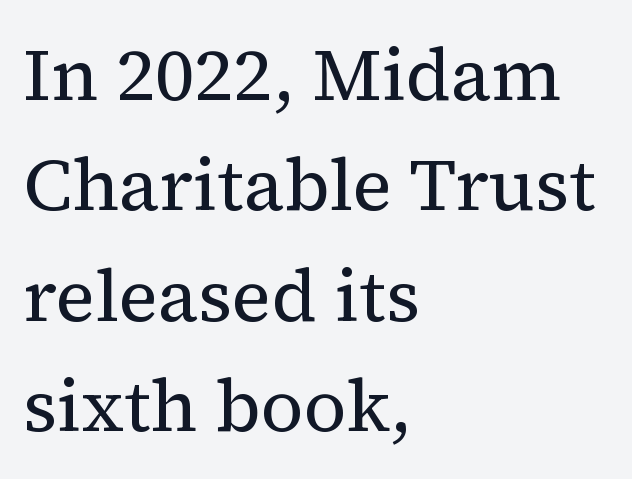
The image shows 74 px regular-weight serif type, upright; set left-aligned, normal line spacing (1.49x), normal letter spacing, not underlined; medium stroke contrast and a medium x-height.
